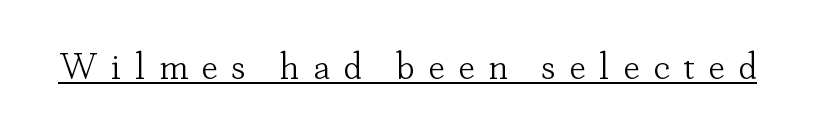
In designer terms, the underline attribute is active on this setting. Here the designer chose a conventional face with non-uniform glyph widths. Students, note that the glyphs here are deliberately spaced far apart. Vertical strokes here are truly vertical. I'd call this a serif setting — the letters wear small feet.
